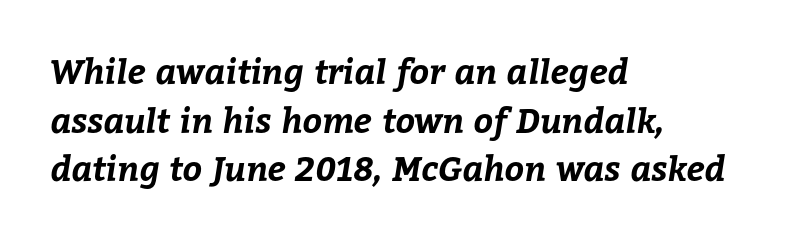
{"bold": "yes", "weight": "bold", "width": "normal", "stroke_contrast": "low", "x_height": "medium", "monospaced": "no", "underline": "no", "align": "left", "line_spacing": "normal", "line_spacing_ratio": 1.43, "letter_spacing": "normal", "letter_spacing_em": 0.0, "glyph_px": 34}
